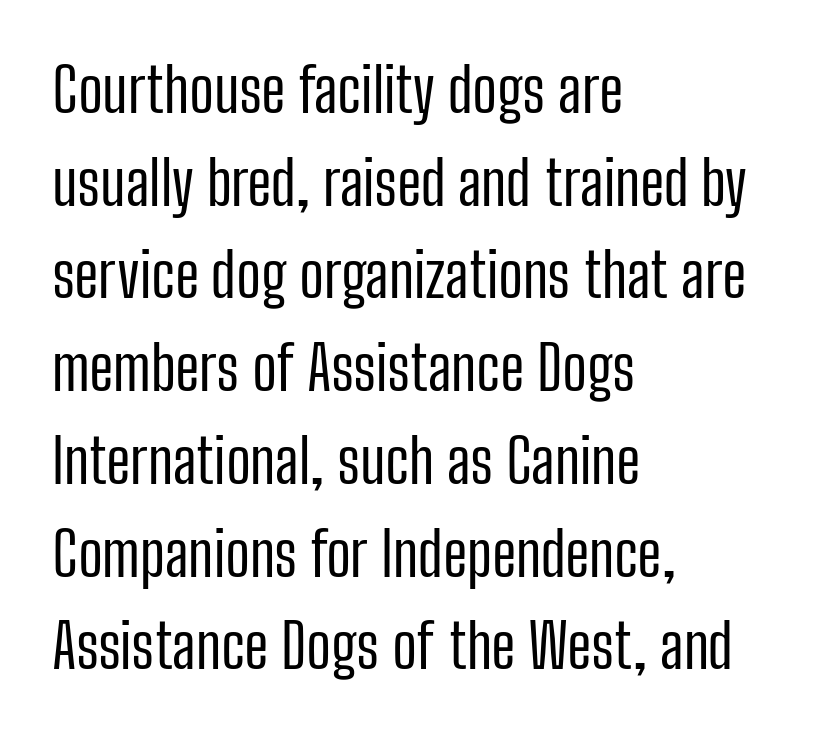
The image shows 61 px regular-weight, condensed sans-serif type, upright; set left-aligned, normal line spacing (1.52x), normal letter spacing, not underlined; low stroke contrast and a medium x-height.
